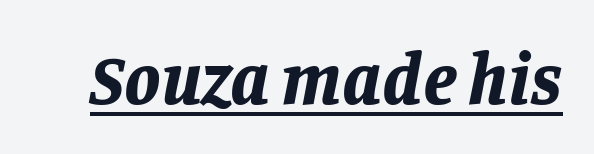
{"italic": "yes", "lean": "right", "slant_degrees": 11, "bold": "yes", "weight": "bold", "width": "normal", "stroke_contrast": "low", "x_height": "large", "monospaced": "no", "underline": "yes", "letter_spacing": "normal", "letter_spacing_em": 0.0, "glyph_px": 73}
